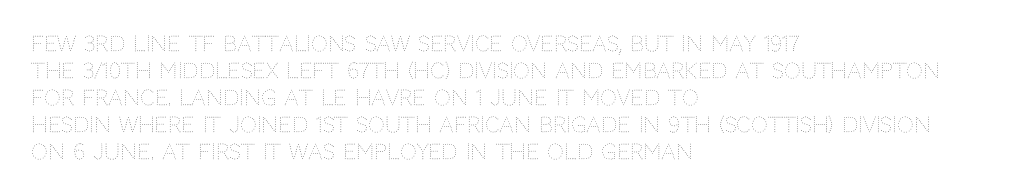
{"italic": "no", "bold": "no", "underline": "no", "align": "left", "line_spacing": "normal", "line_spacing_ratio": 1.28, "letter_spacing": "normal", "letter_spacing_em": 0.0, "glyph_px": 21}
